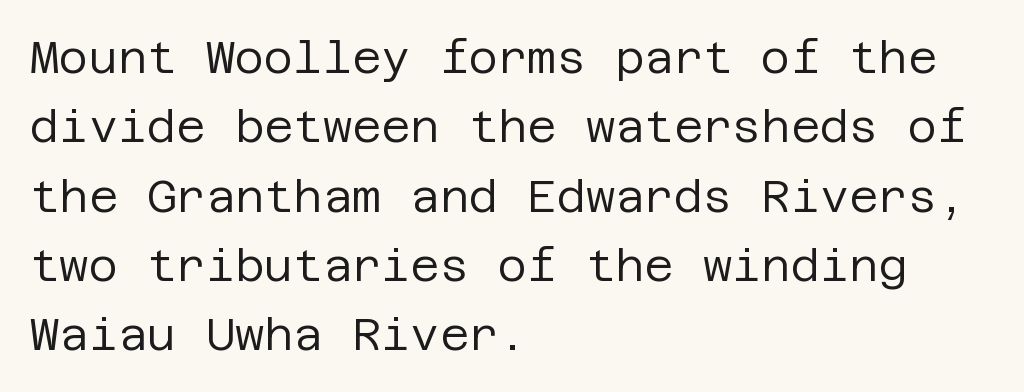
The image shows 45 px regular-weight sans-serif type, upright; set left-aligned, normal line spacing (1.54x), normal letter spacing, not underlined; low stroke contrast and a large x-height.
